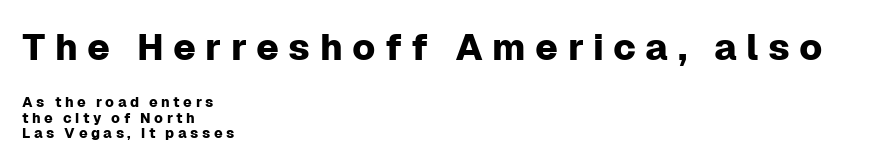
A student would notice the top passage is typeset larger than what follows. Posture: upright roman. There is plenty of visible air inserted between adjacent glyphs. The typesetter chose a ragged-right arrangement here. No word sits above an underline. Stroke terminals: plain, sans-serif.
